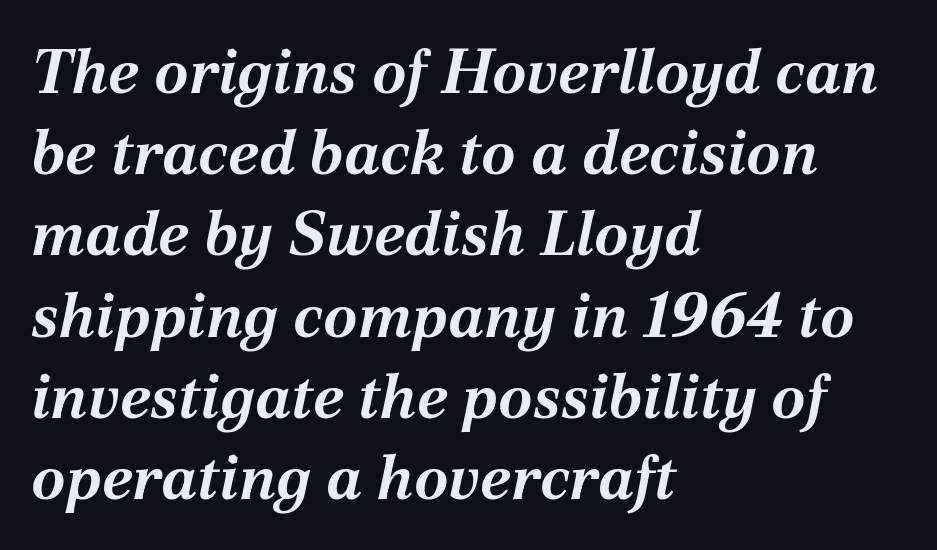
{"italic": "yes", "lean": "right", "slant_degrees": 12, "bold": "yes", "weight": "bold", "width": "normal", "stroke_contrast": "medium", "x_height": "medium", "monospaced": "no", "underline": "no", "align": "left", "line_spacing": "normal", "line_spacing_ratio": 1.31, "letter_spacing": "normal", "letter_spacing_em": 0.0, "glyph_px": 62}
